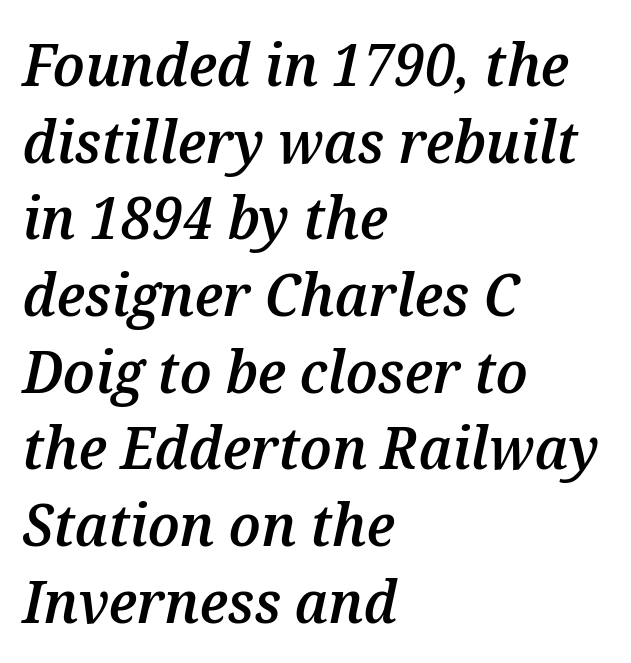
{"italic": "yes", "lean": "right", "slant_degrees": 12, "bold": "semi", "weight": "semibold", "width": "normal", "stroke_contrast": "medium", "x_height": "medium", "monospaced": "no", "underline": "no", "align": "left", "line_spacing": "normal", "line_spacing_ratio": 1.3, "letter_spacing": "normal", "letter_spacing_em": 0.0, "glyph_px": 59}
